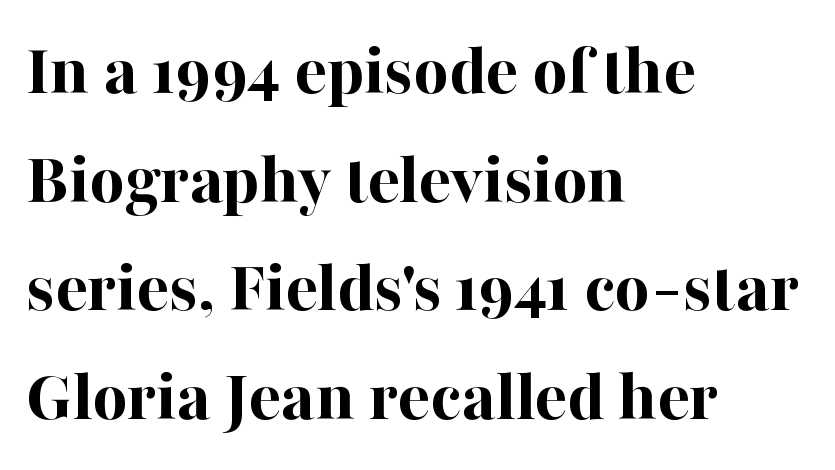
{"serif": "yes", "italic": "no", "bold": "yes", "weight": "bold", "width": "normal", "stroke_contrast": "high", "x_height": "medium", "monospaced": "no", "underline": "no", "align": "left", "line_spacing": "normal", "line_spacing_ratio": 1.45, "letter_spacing": "normal", "letter_spacing_em": 0.0, "glyph_px": 75}
